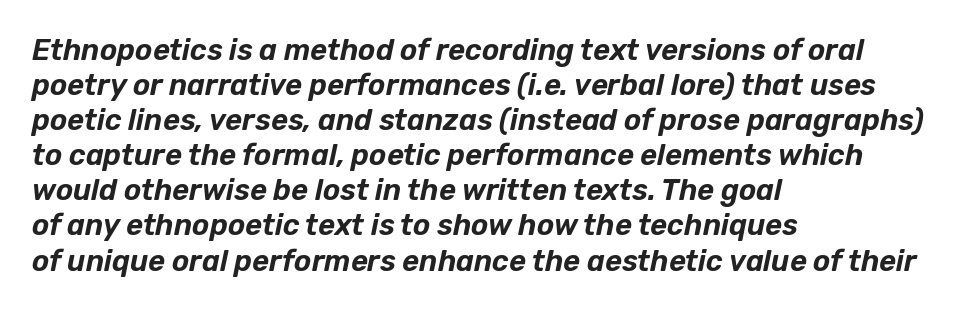
The image shows 29 px text type, italic (leaning right); set left-aligned, line spacing 1.21x, normal letter spacing, not underlined; low stroke contrast and a medium x-height.
